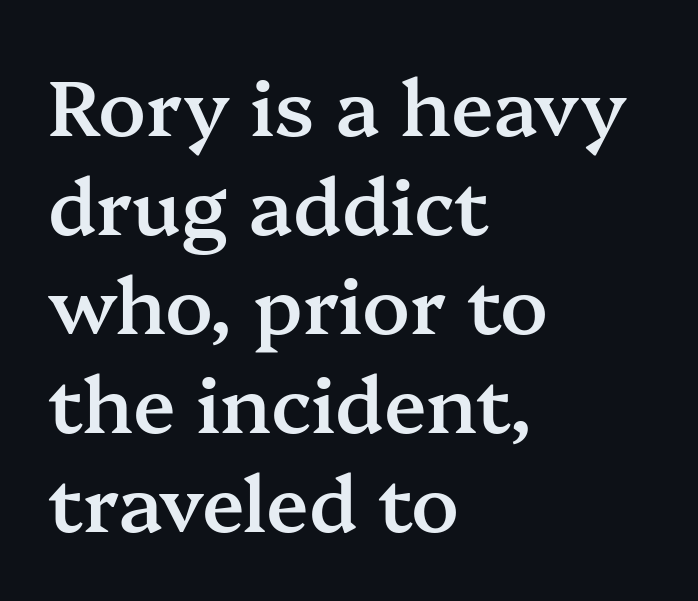
{"serif": "yes", "italic": "no", "bold": "semi", "weight": "semibold", "width": "normal", "stroke_contrast": "medium", "x_height": "medium", "monospaced": "no", "underline": "no", "align": "left", "line_spacing": "normal", "line_spacing_ratio": 1.27, "letter_spacing": "normal", "letter_spacing_em": 0.0, "glyph_px": 78}
